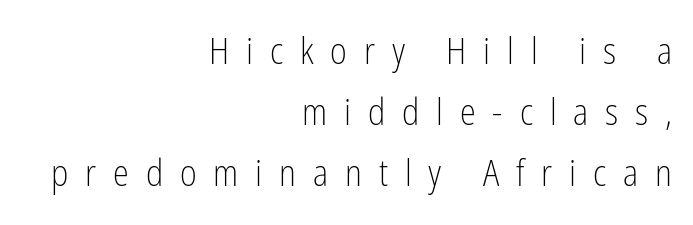
The image shows 36 px light, condensed sans-serif type, upright; set right-aligned, normal line spacing (1.7x), unusually wide letter spacing (+0.47 em), not underlined; low stroke contrast and a medium x-height.
